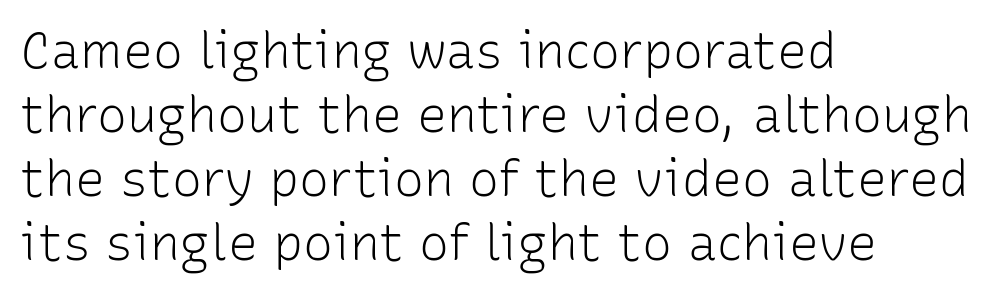
Q: Is the text bold? A: No.
Q: Is the text italic (slanted)? A: No, it is upright.
Q: Is the typeface a serif or a sans-serif typeface? A: Sans-serif.
Q: Is the text underlined? A: No.
Q: How is the paragraph aligned? A: Left-aligned.
Q: Is the spacing between letters normal or unusually wide? A: Normal.
Q: Is the spacing between lines tight, normal or loose? A: Normal.
Q: Width (condensed, normal, or wide)? A: Normal.
Q: Stroke contrast? A: Low.
Q: x-height? A: Medium.
Q: Monospaced? A: No.
